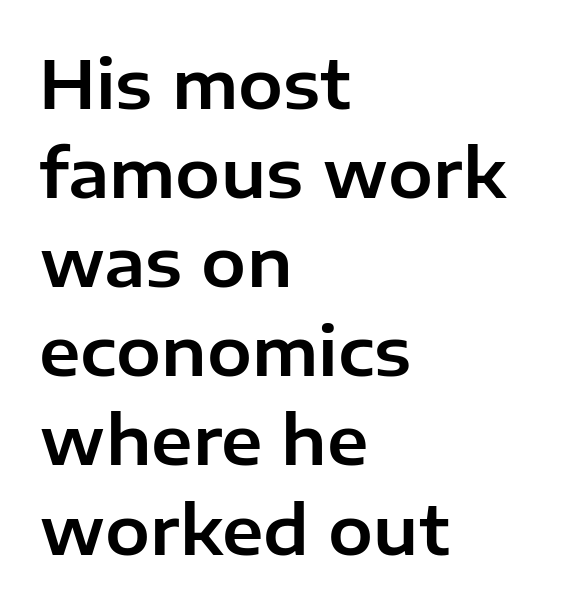
Compared with typical paragraphs, the rows here are spaced about the same. The compositor pushed each line to the left boundary. Varying glyph widths throughout — classic text-font behaviour. Underline: absent.
